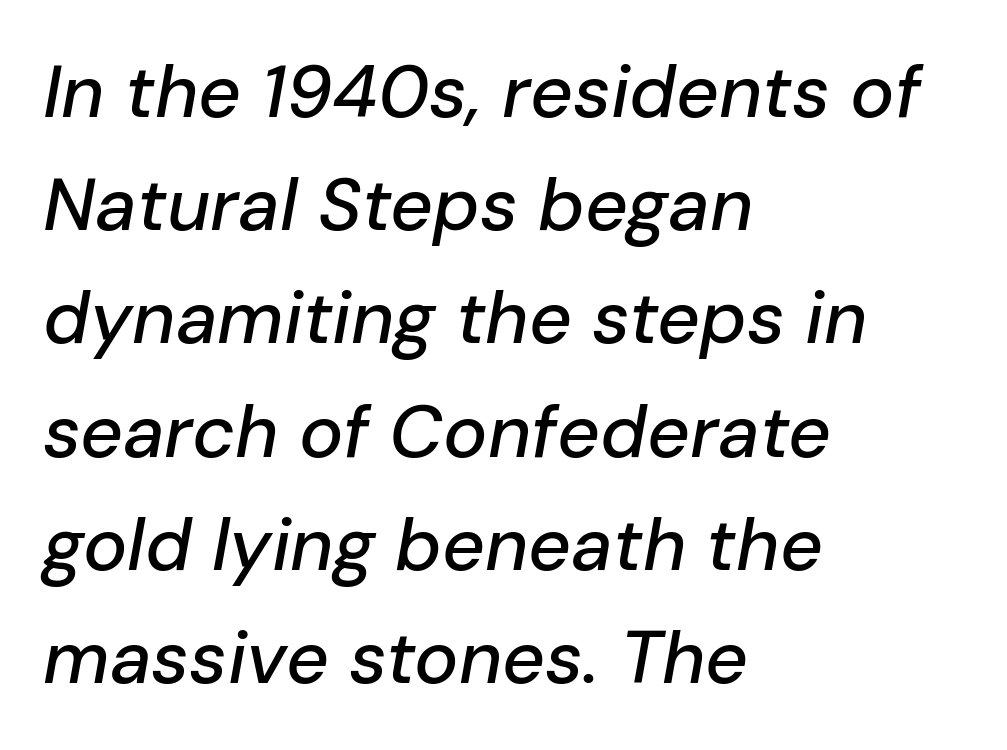
Q: Is the text italic (slanted)? A: Yes, it leans right by about 10 degrees.
Q: Is the text underlined? A: No.
Q: How is the paragraph aligned? A: Left-aligned.
Q: Is the spacing between letters normal or unusually wide? A: Normal.
Q: Is the spacing between lines tight, normal or loose? A: Normal.
Q: Width (condensed, normal, or wide)? A: Normal.
Q: Stroke contrast? A: Low.
Q: x-height? A: Medium.
Q: Monospaced? A: No.
